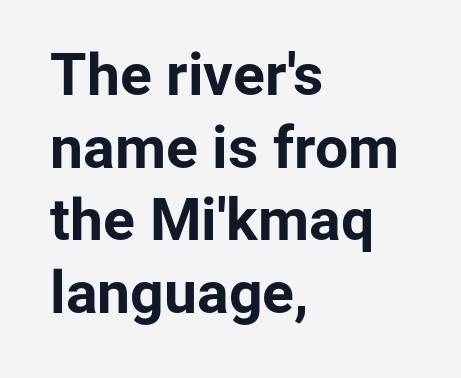
Here the glyphs are tracked normally, forming tight word shapes. Does the lettering tilt? It doesn't — this is upright. This sample uses a sans-serif face. Here the designer chose a conventional face with non-uniform glyph widths. Plenty of ink on the page — the face is bold. Words float on clear page, feet unadorned.
